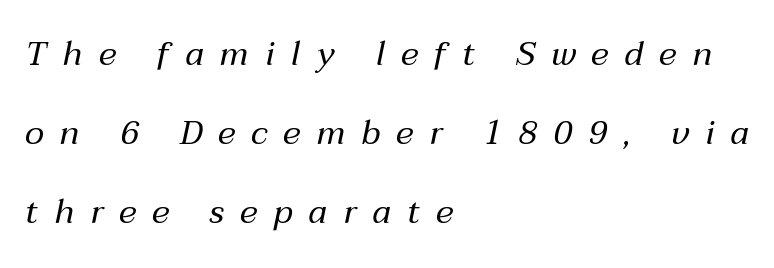
Does the lettering tilt? It does — this is italic. In terms of leading, this rendering errs on the spacious side. The strokes are not fattened; the text isn't bold. Each word looks stretched out because of the extra space between its letters. The rendering uses natural spacing where letterforms have individual widths. The space directly below the letters is spotless.
